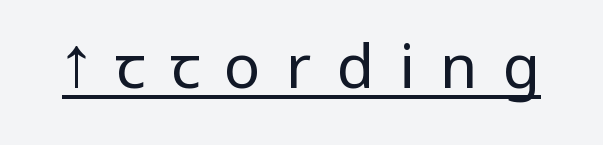
The image shows 61 px regular-weight, condensed sans-serif type, upright; set unusually wide letter spacing (+0.41 em), underlined; low stroke contrast.
